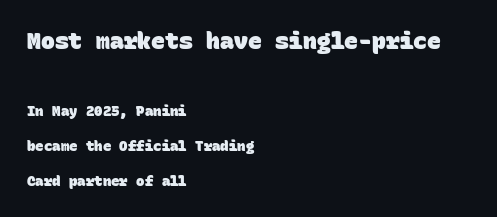
The image shows 23 px bold type; set left-aligned, loose line spacing (2.48x), normal letter spacing, not underlined; the first (top) block is 1.64x larger.
